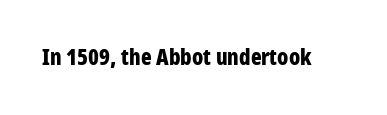
{"italic": "no", "bold": "yes", "underline": "no", "letter_spacing": "normal", "letter_spacing_em": 0.0, "glyph_px": 22}
